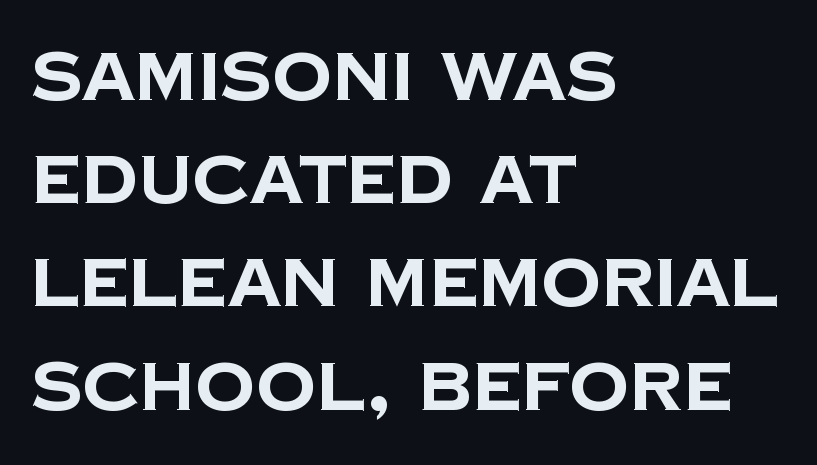
Q: Is the text bold? A: Yes.
Q: Is the typeface a serif or a sans-serif typeface? A: Sans-serif.
Q: Is the text underlined? A: No.
Q: How is the paragraph aligned? A: Left-aligned.
Q: Is the spacing between letters normal or unusually wide? A: Normal.
Q: Is the spacing between lines tight, normal or loose? A: Normal.
Q: Width (condensed, normal, or wide)? A: Normal.
Q: Stroke contrast? A: Low.
Q: x-height? A: Large.
Q: Monospaced? A: No.
